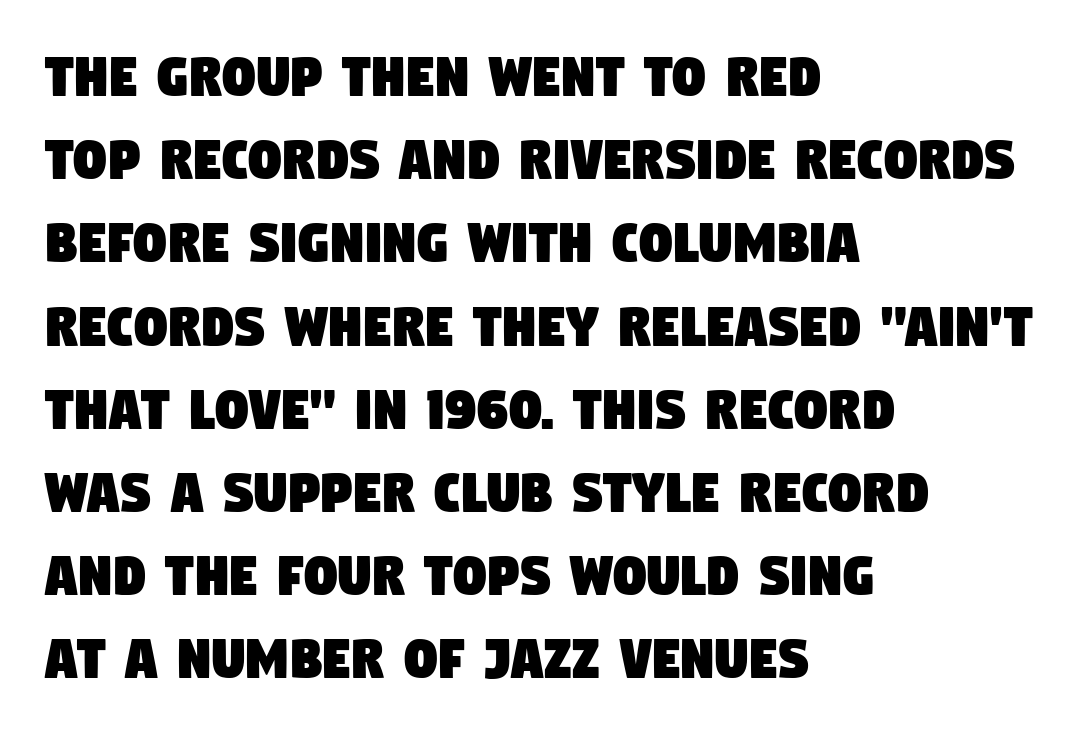
A typesetter would call this proportional, since set widths differ per character. The setting favours the left margin, as ordinary paragraphs usually do. The horizontal fit of the characters is conventional and even. Regular leading. These lines are composed in type without serifs.
